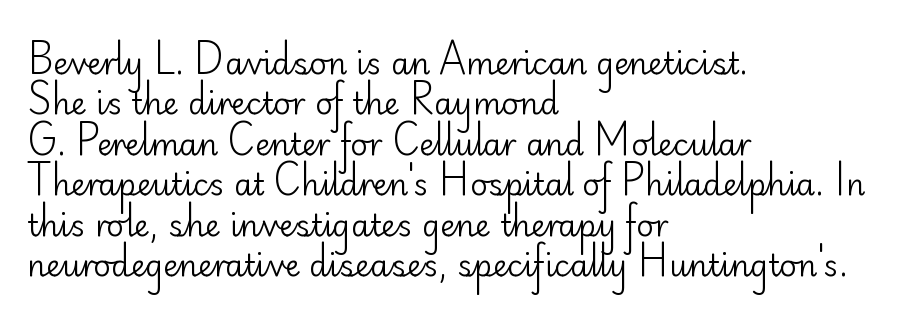
Q: Is the text bold? A: No.
Q: Is the text italic (slanted)? A: No, it is upright.
Q: Is the typeface a serif or a sans-serif typeface? A: Sans-serif.
Q: Is the text underlined? A: No.
Q: How is the paragraph aligned? A: Left-aligned.
Q: Is the spacing between letters normal or unusually wide? A: Normal.
Q: Is the spacing between lines tight, normal or loose? A: Normal.
Q: Width (condensed, normal, or wide)? A: Normal.
Q: Stroke contrast? A: Low.
Q: x-height? A: Small.
Q: Monospaced? A: No.
